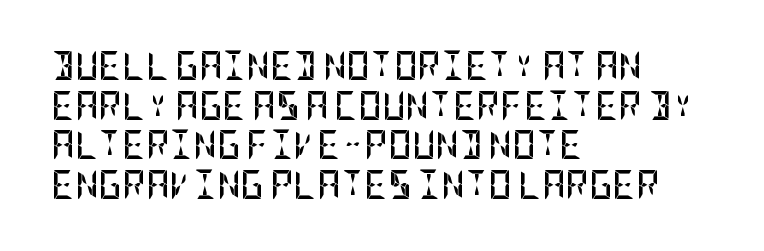
This is sans-serif lettering, the kind often seen on screens and signage. You can tell it's not italic because the verticals are truly vertical. Stroke thickness is high; the sample reads as a true bold. Layout note: lines flush left. Honestly, there is no underline to notice here at all. Does extra space separate the letters? No, they use regular spacing.
